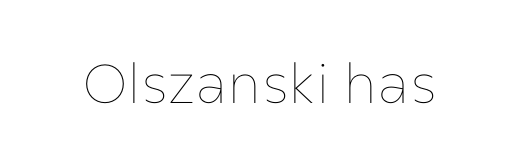
The space directly below the letters is spotless. This sample has the flowing, uneven cadence of proportional lettering. Weight: regular or lighter. A typesetter would call this zero additional tracking. Ascenders rise straight up at ninety degrees.
